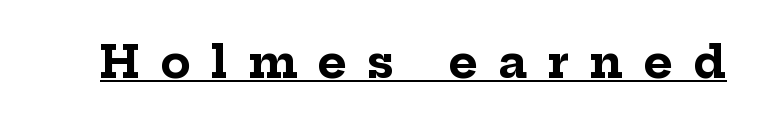
{"serif": "yes", "italic": "no", "bold": "yes", "weight": "bold", "width": "normal", "stroke_contrast": "low", "x_height": "medium", "monospaced": "no", "underline": "yes", "letter_spacing": "wide", "letter_spacing_em": 0.45, "glyph_px": 45}
